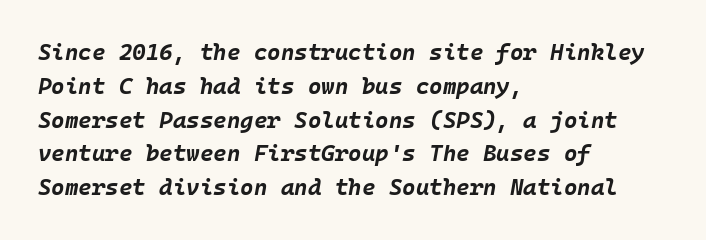
The image shows 23 px bold type, italic (leaning right); set left-aligned, normal line spacing (1.47x), normal letter spacing, not underlined.
